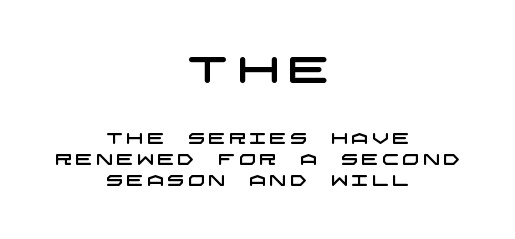
The image shows 37 px wide sans-serif type; set centered, normal line spacing (1.4x), unusually wide letter spacing (+0.23 em), not underlined; the first (top) block is 2.47x larger; low stroke contrast and a large x-height.
